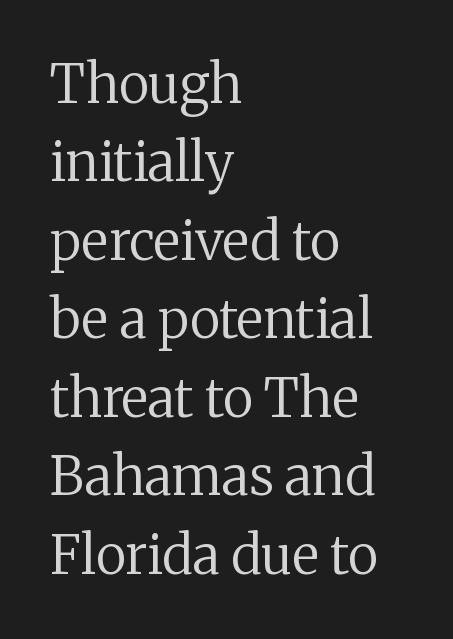
Plain, unruled lines of type. The passage shown is typed in a proportional face where columns would drift. Letters have the restrained weight of plain body copy at most. Look at the bottom of the vertical strokes: they flare into serifs here.
